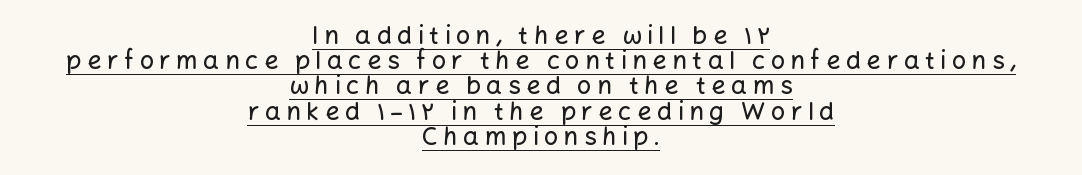
The image shows 25 px text type, upright; set centered, tight line spacing (1.01x), unusually wide letter spacing (+0.22 em), underlined.
